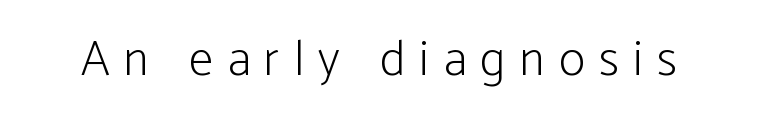
Q: Is the text bold? A: No.
Q: Is the text italic (slanted)? A: No, it is upright.
Q: Is the typeface a serif or a sans-serif typeface? A: Sans-serif.
Q: Is the text underlined? A: No.
Q: Is the spacing between letters normal or unusually wide? A: Unusually wide.
Q: Width (condensed, normal, or wide)? A: Condensed.
Q: Stroke contrast? A: Low.
Q: x-height? A: Medium.
Q: Monospaced? A: No.
